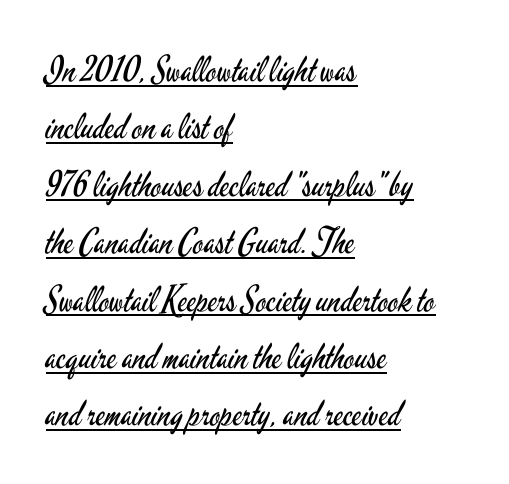
Vertically, the passage feels balanced, rows spaced as you'd expect. Here the glyphs are tracked normally, forming tight word shapes. The typesetter has applied underlining to the passage shown. A student would call this left alignment; a typographer would say flush left, rag right.
